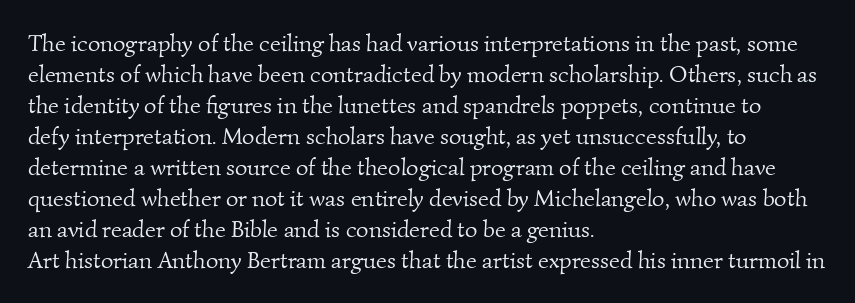
{"bold": "no", "underline": "no", "align": "left", "line_spacing": "normal", "line_spacing_ratio": 1.29, "letter_spacing": "normal", "letter_spacing_em": 0.0, "glyph_px": 24}
